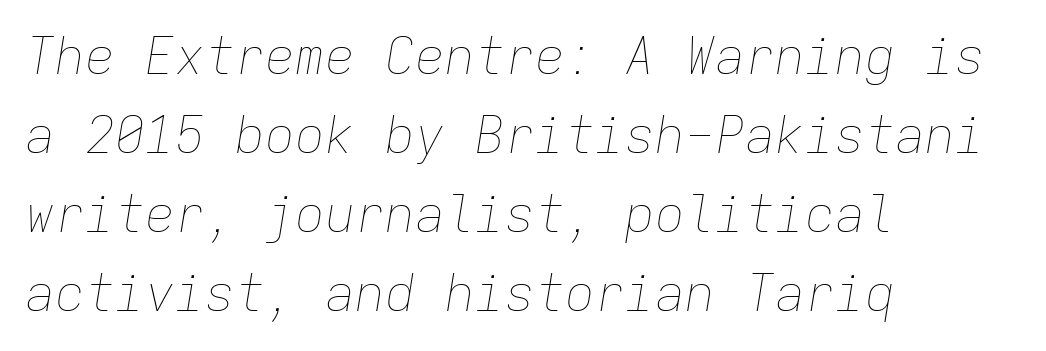
Q: Is the text bold? A: No.
Q: Is the text italic (slanted)? A: Yes, it leans right by about 9 degrees.
Q: Is the text underlined? A: No.
Q: How is the paragraph aligned? A: Left-aligned.
Q: Is the spacing between letters normal or unusually wide? A: Normal.
Q: Is the spacing between lines tight, normal or loose? A: Normal.
Q: Width (condensed, normal, or wide)? A: Normal.
Q: Stroke contrast? A: Low.
Q: x-height? A: Medium.
Q: Monospaced? A: Yes.
